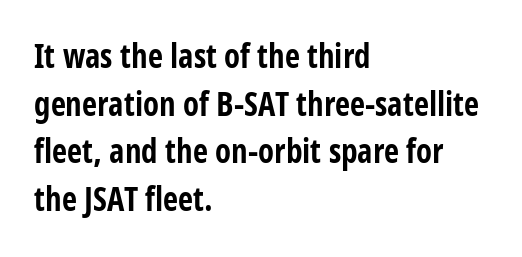
Nope, not italic — everything's standing straight. Unlike a traditional serif, this face leaves its strokes unadorned. Compared with a centered layout, this one pins lines to the left instead. Varying glyph widths throughout — classic text-font behaviour. Short note: letters normally spaced.
